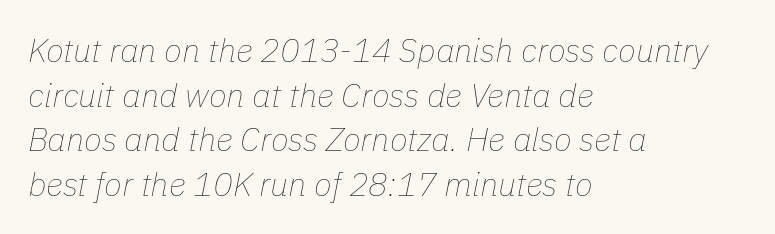
Q: Is the text bold? A: No.
Q: Is the text italic (slanted)? A: Yes, it leans right by about 11 degrees.
Q: Is the text underlined? A: No.
Q: How is the paragraph aligned? A: Left-aligned.
Q: Is the spacing between letters normal or unusually wide? A: Normal.
Q: Is the spacing between lines tight, normal or loose? A: Normal.
Q: Width (condensed, normal, or wide)? A: Normal.
Q: Stroke contrast? A: Low.
Q: x-height? A: Medium.
Q: Monospaced? A: No.
